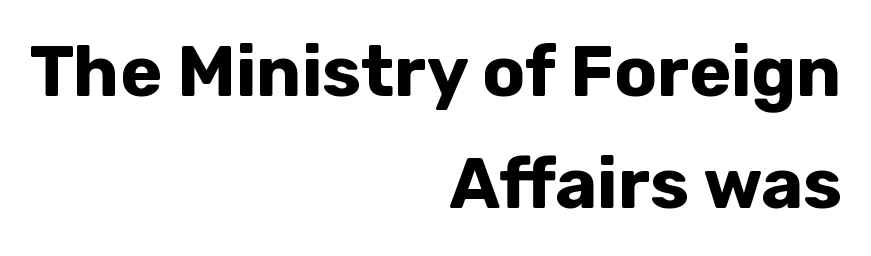
Students, this is bold: see how much ink each stroke carries. Think of a printed novel: that variable character pitch is what you see here. The letters stand straight up with perfectly vertical stems. Layout note: lines flush right. A typesetter would call this leading conventional body-copy spacing.
